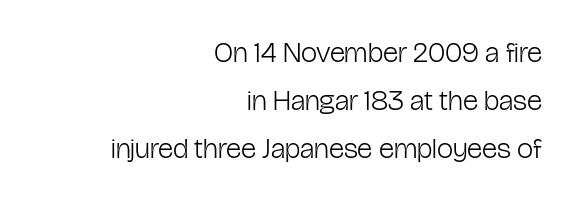
Q: Is the text bold? A: No.
Q: Is the text italic (slanted)? A: No, it is upright.
Q: Is the typeface a serif or a sans-serif typeface? A: Sans-serif.
Q: Is the text underlined? A: No.
Q: How is the paragraph aligned? A: Right-aligned.
Q: Is the spacing between letters normal or unusually wide? A: Normal.
Q: Is the spacing between lines tight, normal or loose? A: Normal.
Q: Width (condensed, normal, or wide)? A: Condensed.
Q: Stroke contrast? A: Low.
Q: x-height? A: Medium.
Q: Monospaced? A: No.
